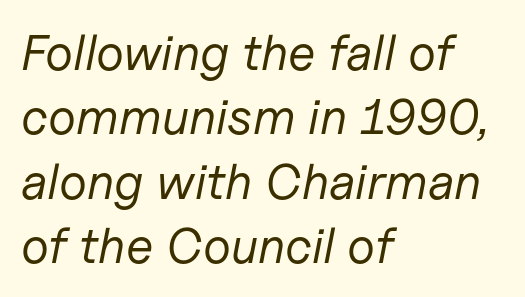
The image shows 50 px regular-weight type, italic (leaning right); set left-aligned, normal line spacing (1.29x), normal letter spacing, not underlined; low stroke contrast and a medium x-height.
